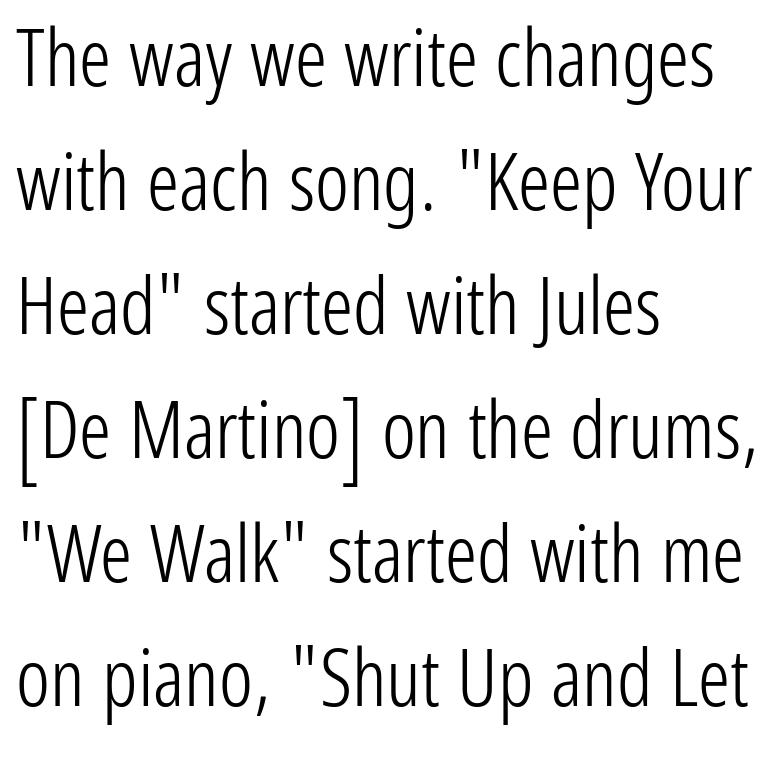
Q: Is the text bold? A: No.
Q: Is the text italic (slanted)? A: No, it is upright.
Q: Is the typeface a serif or a sans-serif typeface? A: Sans-serif.
Q: Is the text underlined? A: No.
Q: How is the paragraph aligned? A: Left-aligned.
Q: Is the spacing between letters normal or unusually wide? A: Normal.
Q: Is the spacing between lines tight, normal or loose? A: Normal.
Q: Width (condensed, normal, or wide)? A: Condensed.
Q: Stroke contrast? A: Low.
Q: x-height? A: Medium.
Q: Monospaced? A: No.
